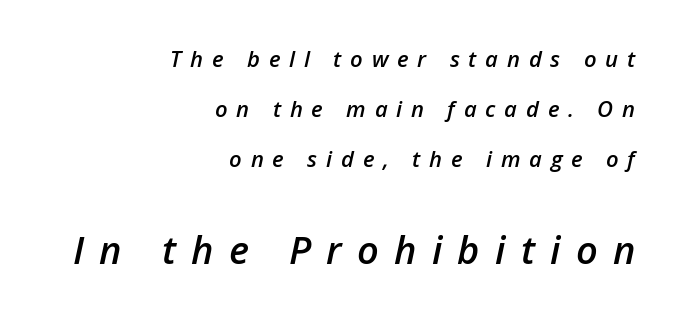
The image shows 38 px semibold type, italic (leaning right); set right-aligned, loose line spacing (2.27x), unusually wide letter spacing (+0.4 em), not underlined; the second (bottom) block is 1.73x larger; low stroke contrast and a medium x-height.
